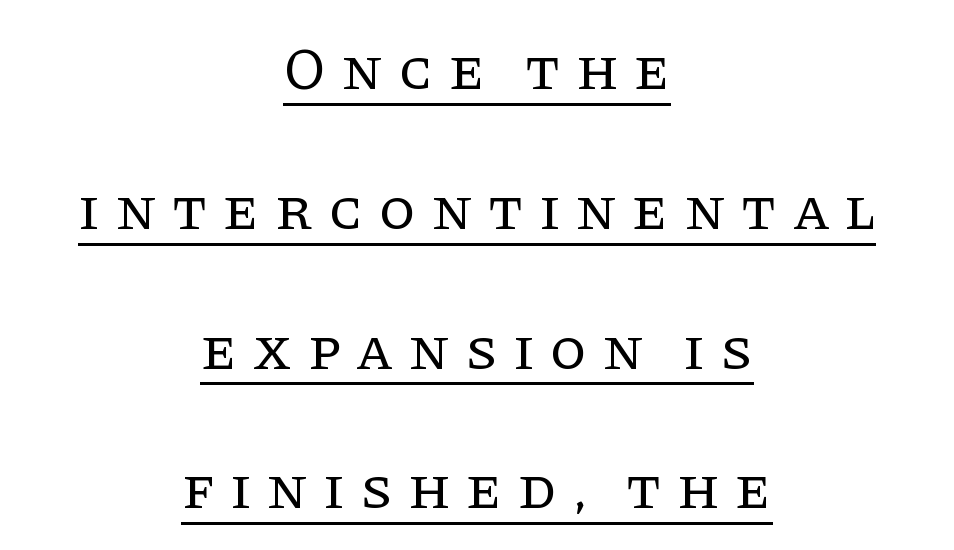
Q: Is the text bold? A: No.
Q: Is the text italic (slanted)? A: No, it is upright.
Q: Is the typeface a serif or a sans-serif typeface? A: Serif.
Q: Is the text underlined? A: Yes.
Q: How is the paragraph aligned? A: Centered.
Q: Is the spacing between letters normal or unusually wide? A: Unusually wide.
Q: Is the spacing between lines tight, normal or loose? A: Loose.
Q: Width (condensed, normal, or wide)? A: Normal.
Q: Stroke contrast? A: Low.
Q: x-height? A: Large.
Q: Monospaced? A: No.
